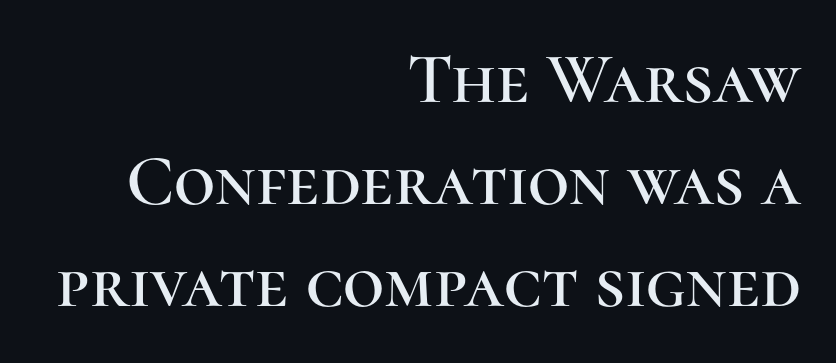
Leading matches the norm, producing a regular column. Do the letters lean? They stand straight. This is serif lettering, the kind often seen in printed books. These lines are rendered in a variable-pitch font.
